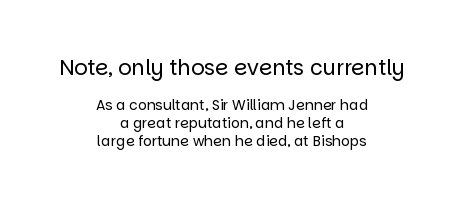
{"italic": "no", "bold": "no", "underline": "no", "align": "center", "line_spacing": "normal", "line_spacing_ratio": 1.26, "letter_spacing": "normal", "letter_spacing_em": 0.0, "larger_block": "first", "size_ratio": 1.5, "glyph_px": 21}
